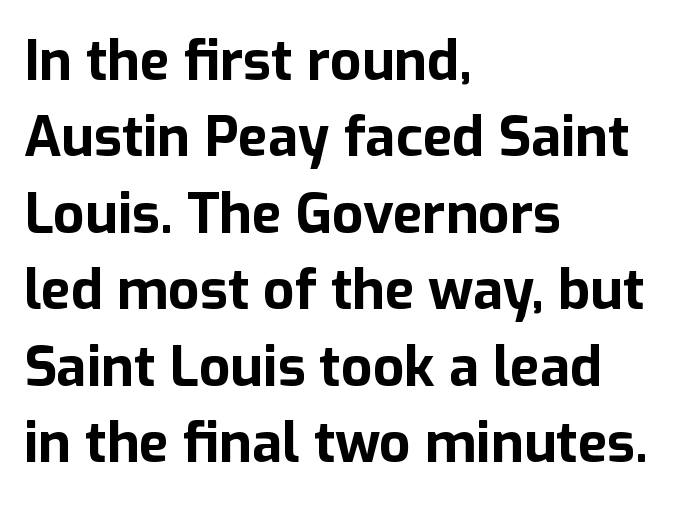
A typesetter would call this proportional, since set widths differ per character. Inter-character spacing is left at the font's built-in metrics. Only glyphs here, with clear space below each row. The passage is arranged the way most books set body copy — flush left. Ordinary non-slanted type is in use. Serif or sans? Sans — the stroke terminals are bare.
